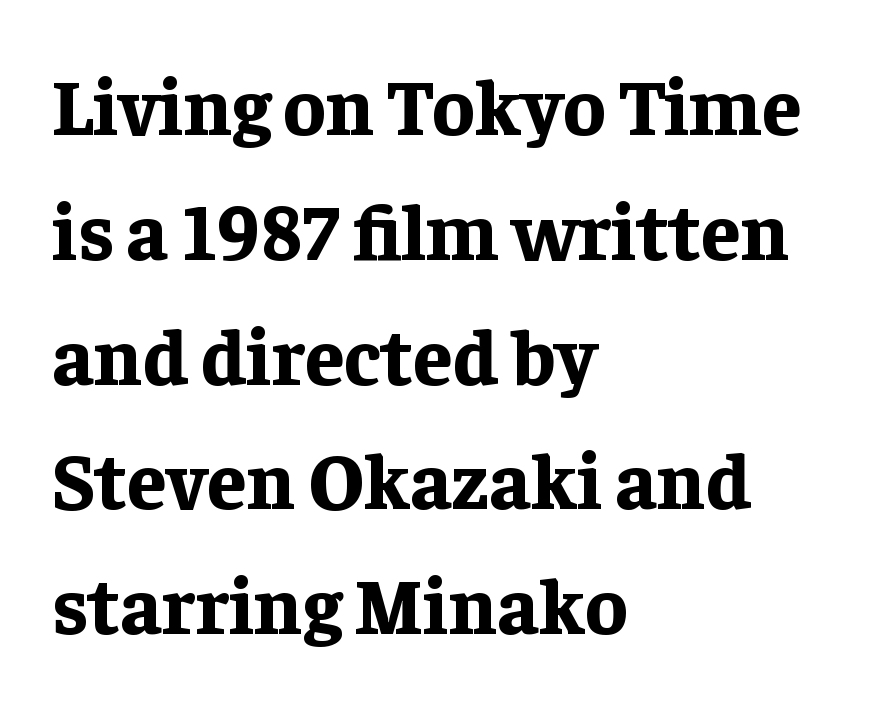
{"serif": "yes", "italic": "no", "bold": "yes", "weight": "bold", "width": "normal", "stroke_contrast": "low", "x_height": "medium", "monospaced": "no", "underline": "no", "align": "left", "line_spacing": "normal", "line_spacing_ratio": 1.58, "letter_spacing": "normal", "letter_spacing_em": 0.0, "glyph_px": 79}
